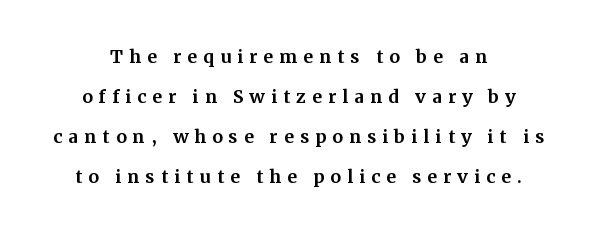
Q: Is the text italic (slanted)? A: No, it is upright.
Q: Is the text underlined? A: No.
Q: How is the paragraph aligned? A: Centered.
Q: Is the spacing between letters normal or unusually wide? A: Unusually wide.
Q: Is the spacing between lines tight, normal or loose? A: Normal.
